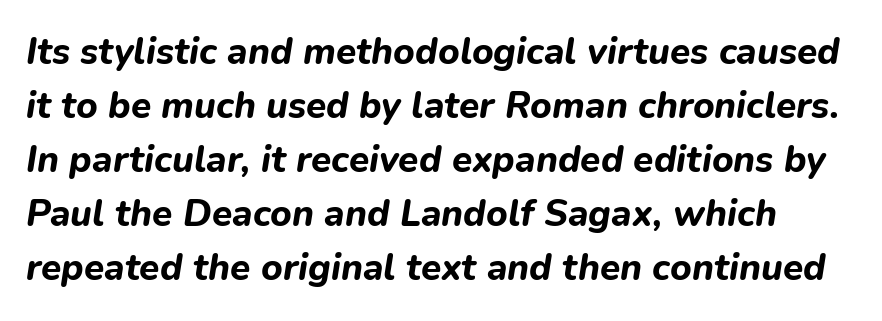
{"italic": "yes", "lean": "right", "slant_degrees": 9, "bold": "yes", "weight": "bold", "width": "normal", "stroke_contrast": "low", "x_height": "medium", "monospaced": "no", "underline": "no", "line_spacing": "normal", "line_spacing_ratio": 1.46, "letter_spacing": "normal", "letter_spacing_em": 0.0, "glyph_px": 37}
